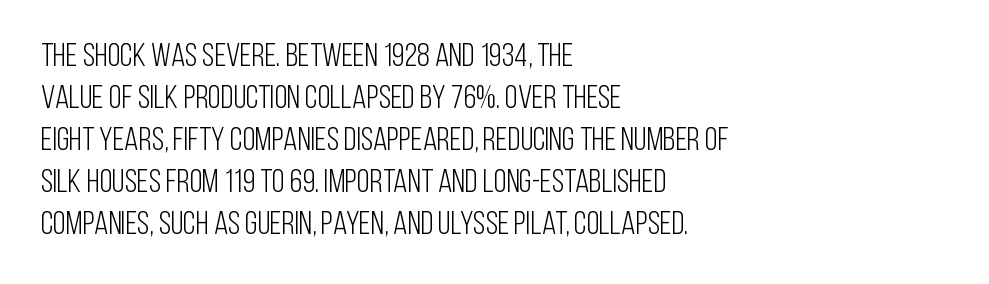
Stroke mass is kept to a normal reading level or below. Is this a fixed-width face? No — the glyphs have proportional, varying widths. Does the leading feel generous? No, just average. The letters carry no serifs — their stems end cleanly without finishing strokes. Anything drawn beneath the words? Only blank space.
